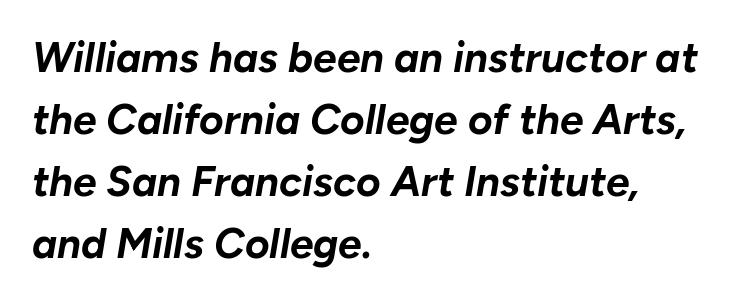
The image shows 42 px bold type, italic (leaning right); set left-aligned, normal line spacing (1.48x), normal letter spacing, not underlined; low stroke contrast and a medium x-height.
